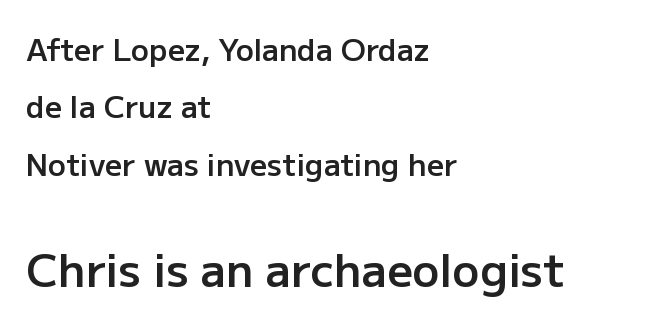
Horizontally, the lines are justified to the leading edge only. The characters look somewhat weighty, a semibold short of true bold. Each new line begins a long way beneath the previous one. Is the lower block the larger one? Yes — the lower block carries the bigger type. You could not count columns in this text — the font is proportionally spaced. Standard letterfit; no display-style spreading of the glyphs.
